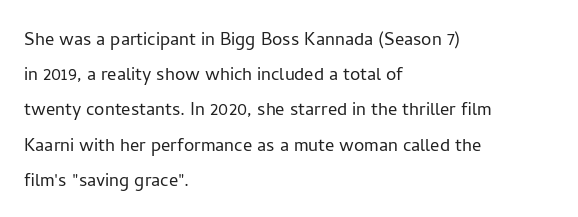
Q: Is the text bold? A: No.
Q: Is the text italic (slanted)? A: No, it is upright.
Q: Is the text underlined? A: No.
Q: How is the paragraph aligned? A: Left-aligned.
Q: Is the spacing between letters normal or unusually wide? A: Normal.
Q: Is the spacing between lines tight, normal or loose? A: Normal.
